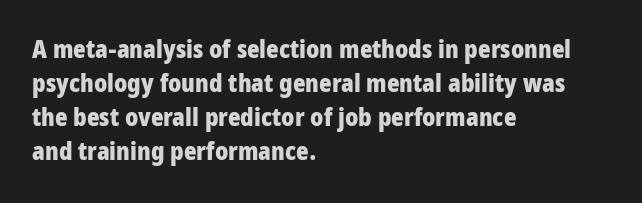
The image shows 26 px bold type, upright; set left-aligned, normal line spacing (1.31x), normal letter spacing, not underlined.
